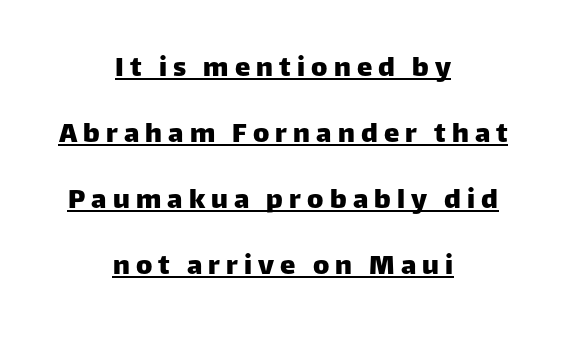
{"serif": "no", "italic": "no", "width": "normal", "stroke_contrast": "low", "x_height": "large", "monospaced": "no", "underline": "yes", "align": "center", "line_spacing": "loose", "line_spacing_ratio": 2.13, "letter_spacing": "wide", "letter_spacing_em": 0.2, "glyph_px": 31}
